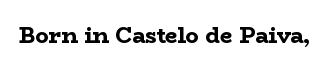
Q: Is the text bold? A: Yes.
Q: Is the text italic (slanted)? A: No, it is upright.
Q: Is the text underlined? A: No.
Q: Is the spacing between letters normal or unusually wide? A: Normal.
